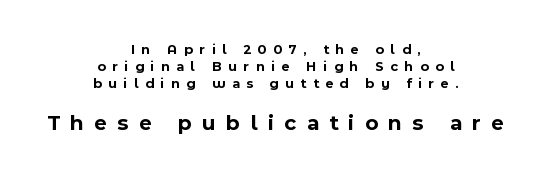
In terms of posture, this sample is upright. Bare-footed words on every line. Note: smaller setting up top, larger setting below. The typesetting leans heavy: a genuine bold.
